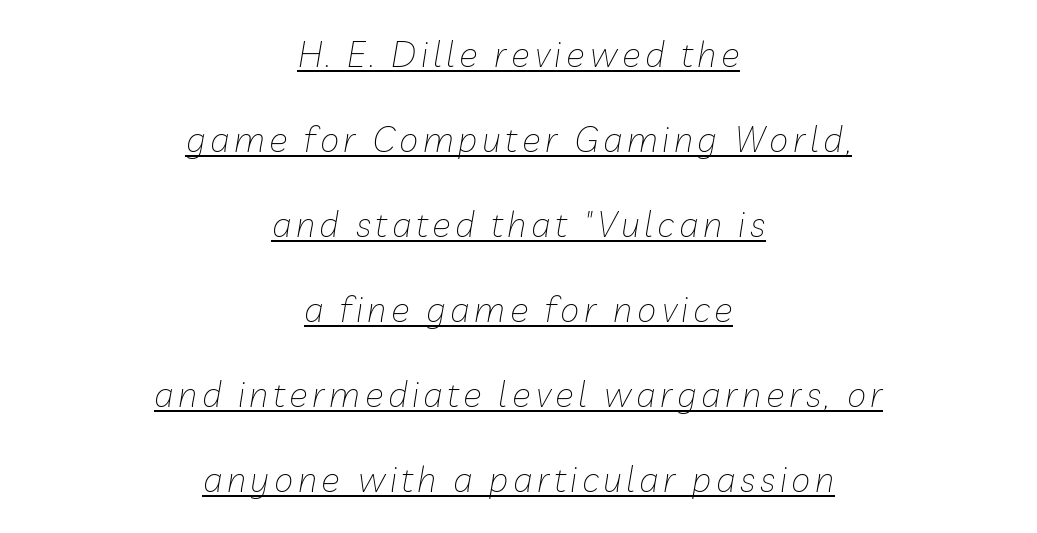
{"italic": "yes", "lean": "right", "slant_degrees": 10, "bold": "no", "weight": "thin", "width": "normal", "stroke_contrast": "low", "x_height": "medium", "monospaced": "no", "underline": "yes", "align": "center", "line_spacing": "loose", "line_spacing_ratio": 2.43, "glyph_px": 35}
